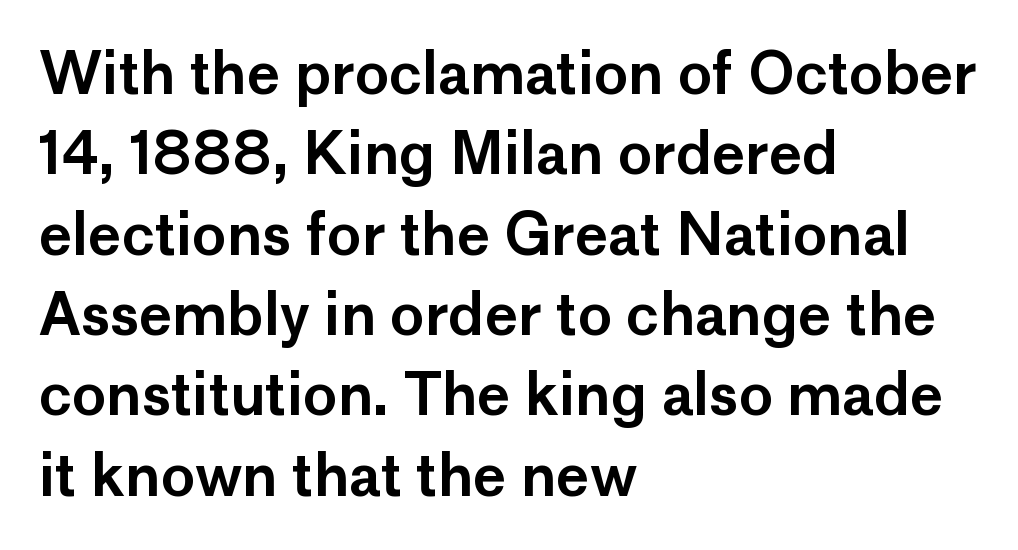
The image shows 57 px sans-serif type, upright; set left-aligned, normal line spacing (1.41x), normal letter spacing, not underlined; low stroke contrast and a medium x-height.
